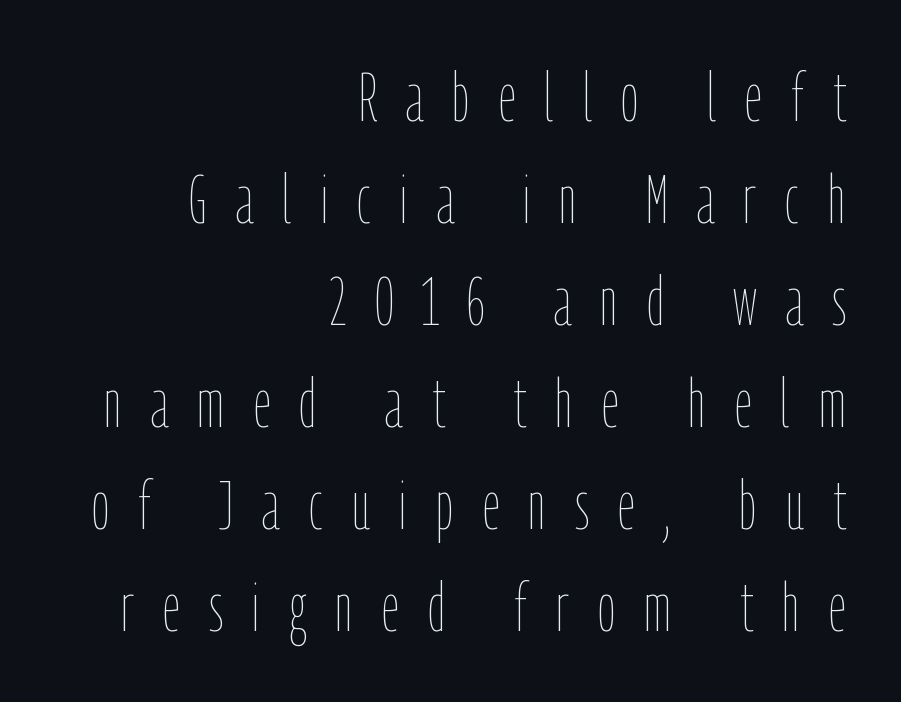
{"italic": "no", "bold": "no", "weight": "thin", "width": "condensed", "stroke_contrast": "low", "x_height": "medium", "monospaced": "no", "underline": "no", "align": "right", "line_spacing": "normal", "line_spacing_ratio": 1.5, "letter_spacing": "wide", "letter_spacing_em": 0.43, "glyph_px": 68}
